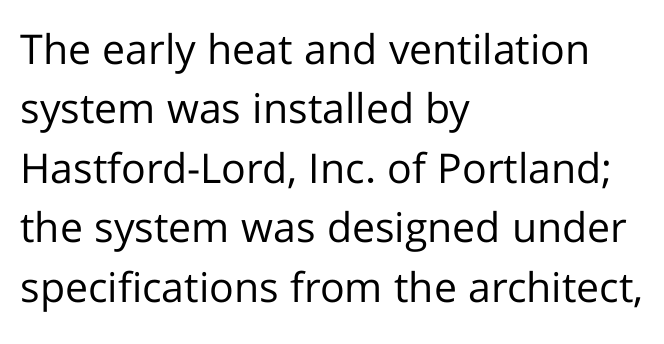
{"serif": "no", "italic": "no", "bold": "no", "weight": "regular", "width": "normal", "stroke_contrast": "low", "x_height": "medium", "monospaced": "no", "underline": "no", "align": "left", "line_spacing": "normal", "line_spacing_ratio": 1.45, "letter_spacing": "normal", "letter_spacing_em": 0.0, "glyph_px": 41}
